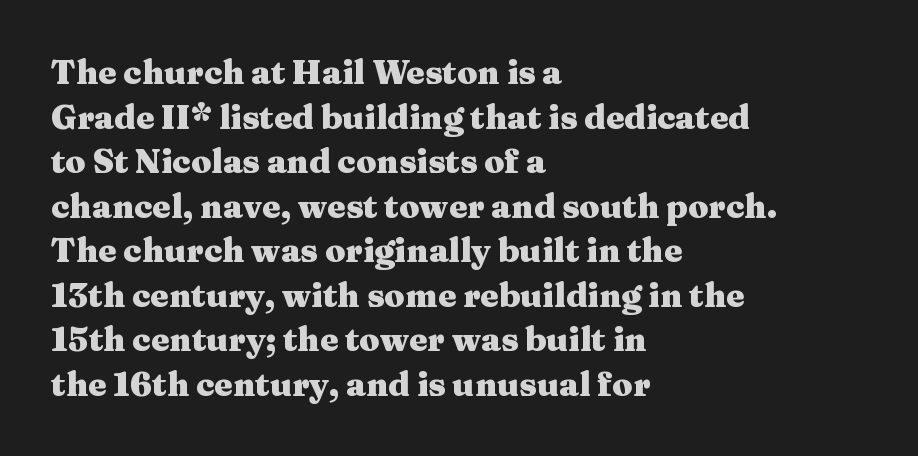
{"serif": "yes", "italic": "no", "bold": "yes", "weight": "heavy", "width": "wide", "stroke_contrast": "medium", "x_height": "medium", "monospaced": "no", "underline": "no", "align": "left", "line_spacing": "normal", "line_spacing_ratio": 1.35, "letter_spacing": "normal", "letter_spacing_em": 0.0, "glyph_px": 33}
